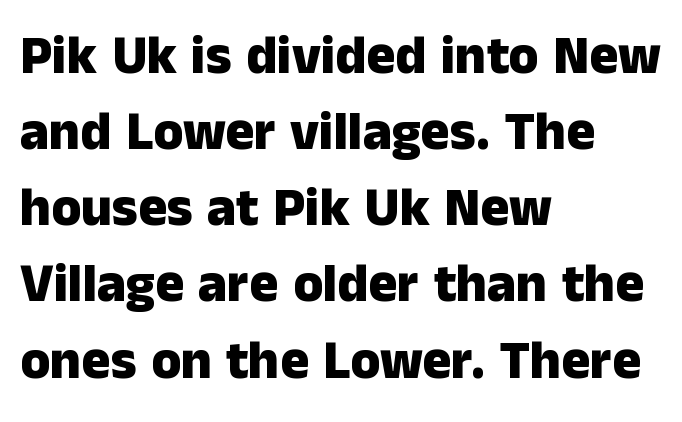
{"serif": "no", "italic": "no", "bold": "yes", "weight": "heavy", "width": "normal", "stroke_contrast": "low", "x_height": "medium", "monospaced": "no", "underline": "no", "align": "left", "line_spacing": "normal", "line_spacing_ratio": 1.41, "letter_spacing": "normal", "letter_spacing_em": 0.0, "glyph_px": 54}
